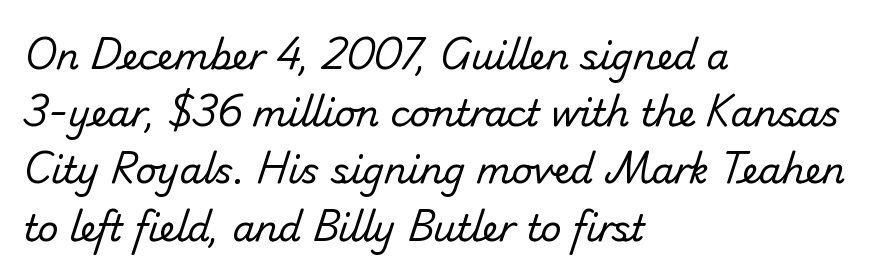
Q: Is the text bold? A: No.
Q: Is the typeface a serif or a sans-serif typeface? A: Sans-serif.
Q: Is the text underlined? A: No.
Q: How is the paragraph aligned? A: Left-aligned.
Q: Is the spacing between letters normal or unusually wide? A: Normal.
Q: Is the spacing between lines tight, normal or loose? A: Normal.
Q: Width (condensed, normal, or wide)? A: Normal.
Q: Stroke contrast? A: Low.
Q: x-height? A: Small.
Q: Monospaced? A: No.
